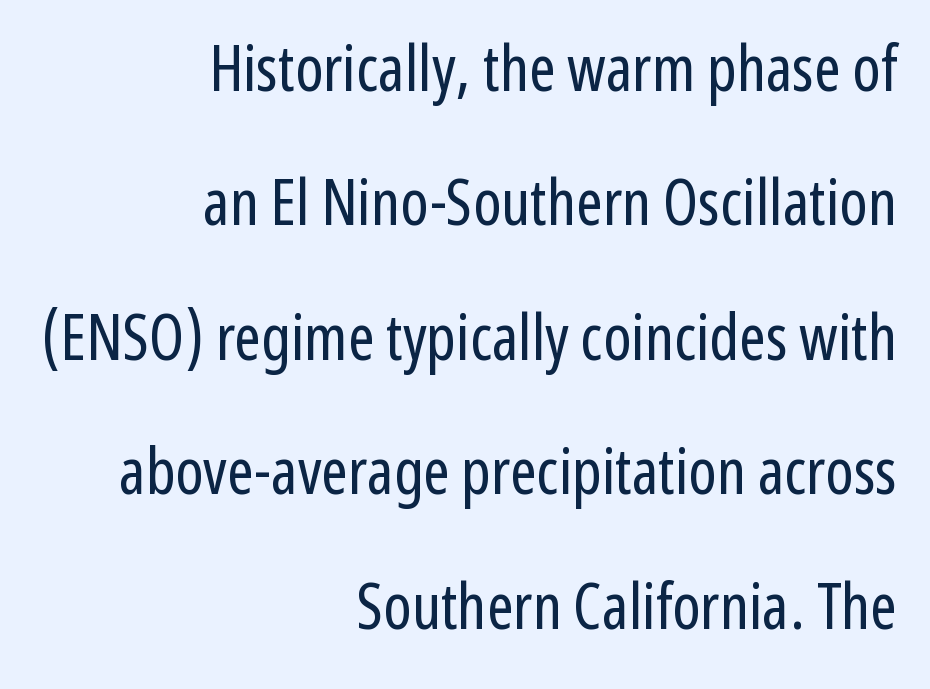
{"serif": "no", "italic": "no", "bold": "no", "weight": "regular", "width": "condensed", "stroke_contrast": "low", "x_height": "medium", "monospaced": "no", "underline": "no", "align": "right", "line_spacing": "loose", "line_spacing_ratio": 2.1, "letter_spacing": "normal", "letter_spacing_em": 0.0, "glyph_px": 64}
